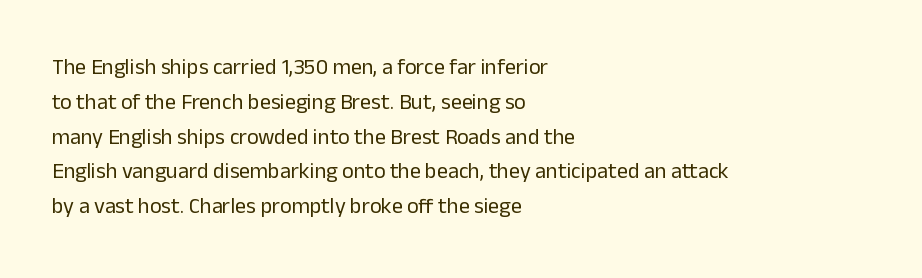
{"italic": "no", "bold": "no", "underline": "no", "align": "left", "line_spacing": "normal", "line_spacing_ratio": 1.58, "letter_spacing": "normal", "letter_spacing_em": 0.0, "glyph_px": 22}
